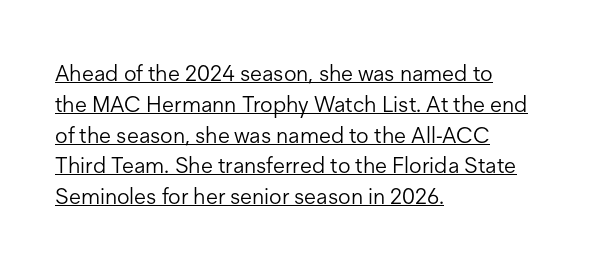
{"italic": "no", "bold": "no", "underline": "yes", "align": "left", "line_spacing": "normal", "line_spacing_ratio": 1.4, "letter_spacing": "normal", "letter_spacing_em": 0.0, "glyph_px": 22}
